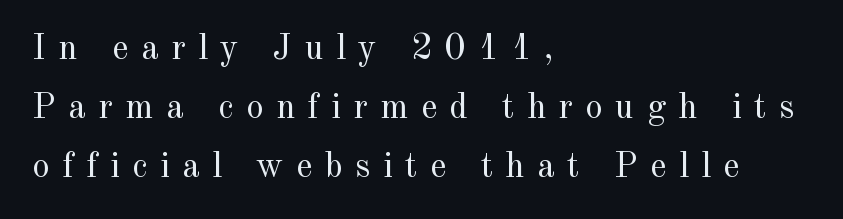
Note: serifs present on the glyphs. Which margin do the lines hug? The left one — the right edge is uneven. Does the leading feel generous? No, just average. The zone under the glyphs is completely vacant. The line texture is sparse and dotted thanks to wide tracking.
